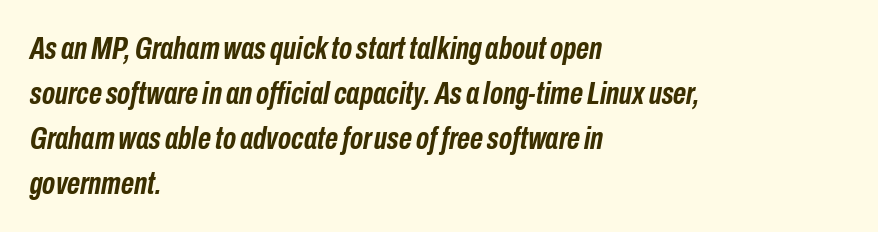
The image shows 32 px semibold, condensed type, italic (leaning right); set left-aligned, normal line spacing (1.41x), normal letter spacing, not underlined; low stroke contrast and a medium x-height.
